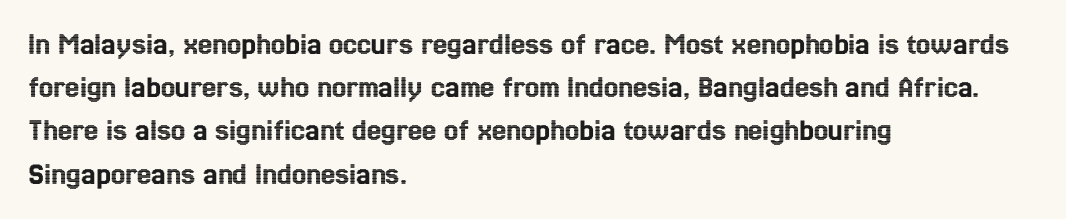
Designer's note — italics off, roman on. The lines sit at an ordinary, default distance from one another. The text block is weighted toward the left margin, trailing off unevenly rightward. The specimen omits any rule beneath the text block's lines. These lines are rendered in a variable-pitch font. This sample uses plain, unmodified letter spacing.
